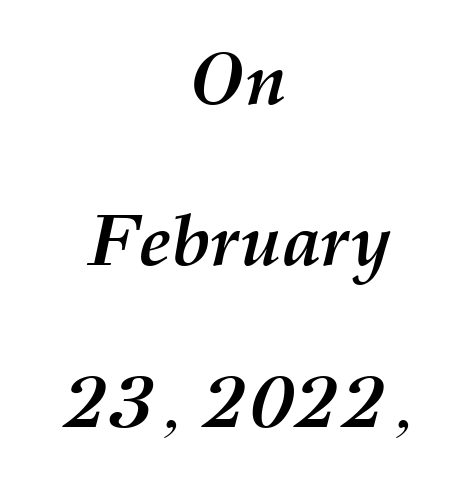
{"italic": "yes", "lean": "right", "slant_degrees": 12, "bold": "yes", "weight": "semibold", "width": "normal", "stroke_contrast": "medium", "x_height": "medium", "monospaced": "no", "underline": "no", "align": "center", "line_spacing": "loose", "line_spacing_ratio": 2.21, "letter_spacing": "normal", "letter_spacing_em": 0.0, "glyph_px": 73}
